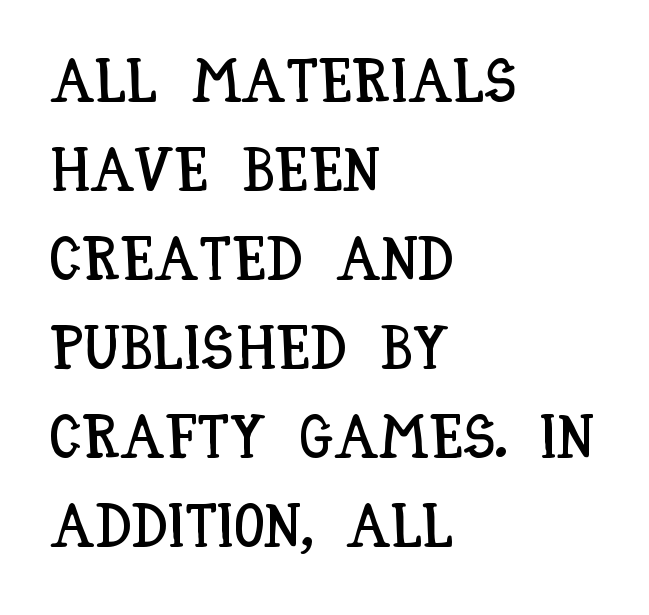
The image shows 61 px condensed type, upright; set left-aligned, normal line spacing (1.46x), normal letter spacing, not underlined; low stroke contrast and a large x-height.
